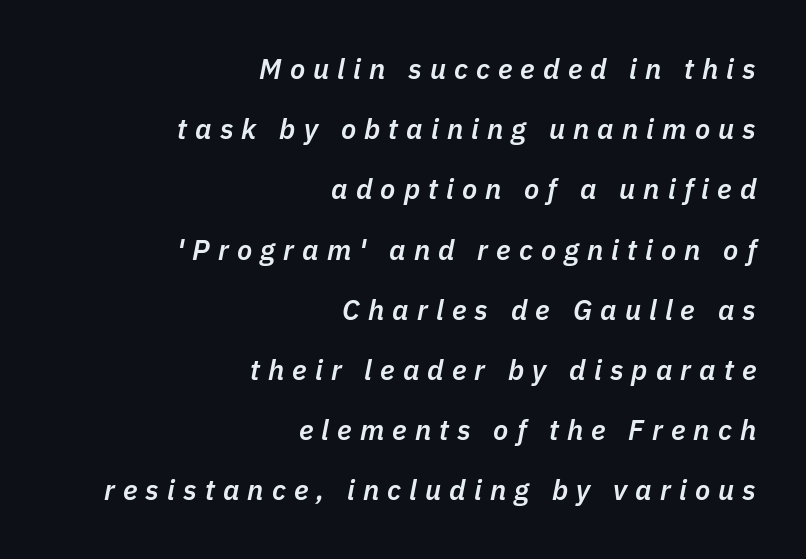
The image shows 28 px semibold type, italic (leaning right); set right-aligned, loose line spacing (2.15x), unusually wide letter spacing (+0.29 em), not underlined; low stroke contrast and a medium x-height.
